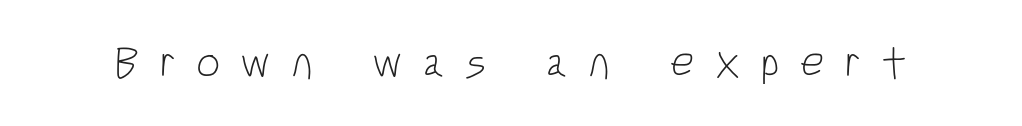
The image shows 43 px light, condensed sans-serif type, upright; set unusually wide letter spacing (+0.47 em), not underlined; low stroke contrast and a large x-height.
